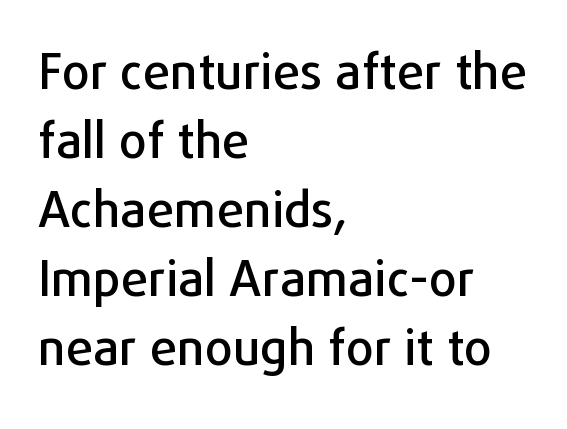
{"serif": "no", "italic": "no", "width": "normal", "stroke_contrast": "low", "x_height": "medium", "monospaced": "no", "underline": "no", "align": "left", "line_spacing": "normal", "line_spacing_ratio": 1.41, "letter_spacing": "normal", "letter_spacing_em": 0.0, "glyph_px": 49}
